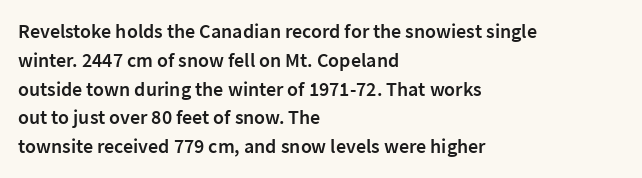
{"italic": "no", "bold": "semi", "underline": "no", "align": "left", "line_spacing": "normal", "line_spacing_ratio": 1.44, "letter_spacing": "normal", "letter_spacing_em": 0.0, "glyph_px": 20}
